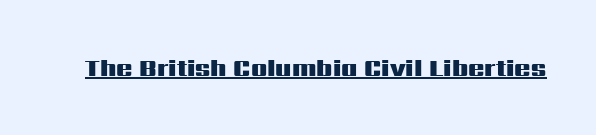
The image shows 24 px bold type, upright; set normal letter spacing, underlined.
